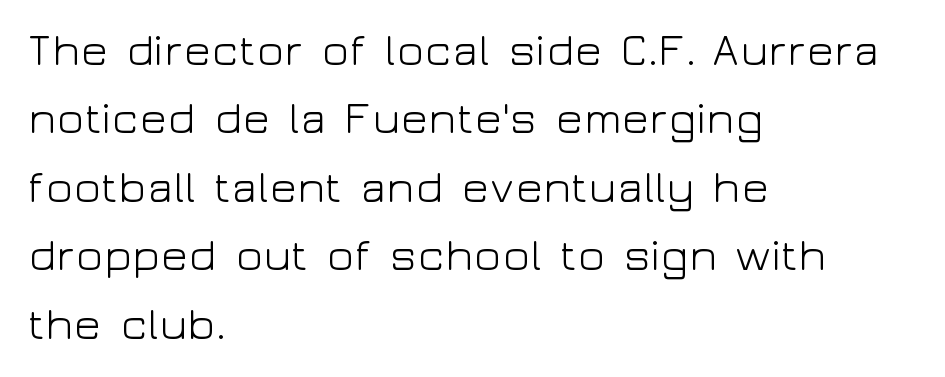
Q: Is the text bold? A: No.
Q: Is the text italic (slanted)? A: No, it is upright.
Q: Is the typeface a serif or a sans-serif typeface? A: Sans-serif.
Q: Is the text underlined? A: No.
Q: How is the paragraph aligned? A: Left-aligned.
Q: Is the spacing between letters normal or unusually wide? A: Normal.
Q: Is the spacing between lines tight, normal or loose? A: Normal.
Q: Width (condensed, normal, or wide)? A: Wide.
Q: Stroke contrast? A: Low.
Q: x-height? A: Medium.
Q: Monospaced? A: No.
